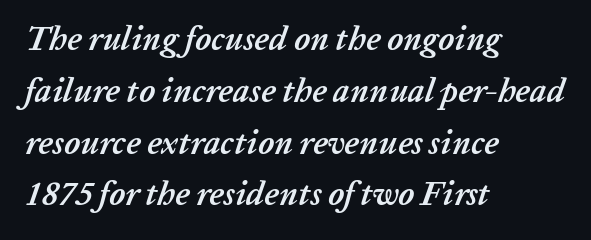
The image shows 33 px semibold type, italic (leaning right); set left-aligned, normal line spacing (1.57x), normal letter spacing, not underlined; low stroke contrast and a medium x-height.
